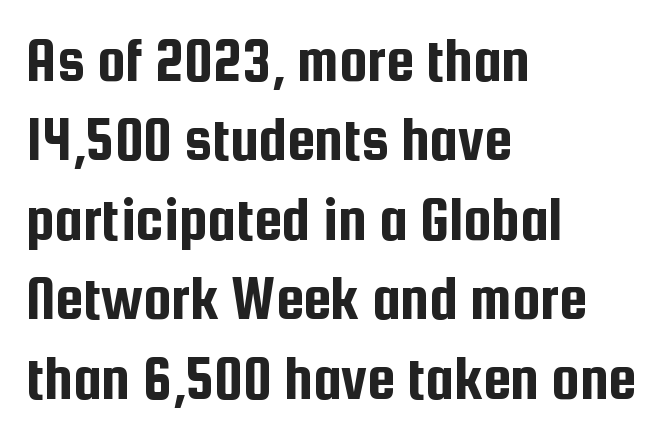
{"serif": "no", "italic": "no", "width": "condensed", "stroke_contrast": "low", "x_height": "medium", "monospaced": "no", "underline": "no", "align": "left", "line_spacing": "normal", "line_spacing_ratio": 1.26, "letter_spacing": "normal", "letter_spacing_em": 0.0, "glyph_px": 63}
